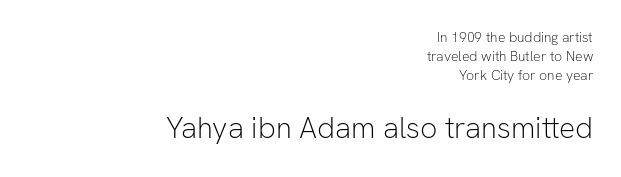
{"serif": "no", "italic": "no", "bold": "no", "weight": "light", "width": "normal", "stroke_contrast": "low", "x_height": "medium", "monospaced": "no", "underline": "no", "align": "right", "line_spacing": "normal", "line_spacing_ratio": 1.34, "letter_spacing": "normal", "letter_spacing_em": 0.0, "larger_block": "second", "size_ratio": 2.14, "glyph_px": 30}
